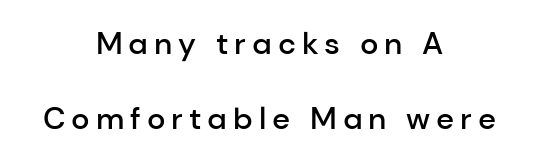
The image shows 31 px semibold sans-serif type, upright; set centered, loose line spacing (2.42x), not underlined; low stroke contrast and a medium x-height.
